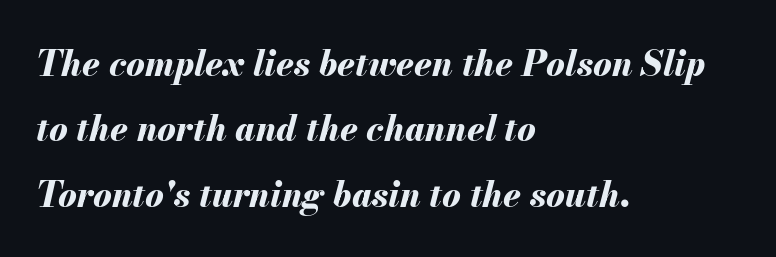
The rag falls on the right side of this text block. You'd pick this weight for a headline — it's a proper bold. An italicized treatment has been applied to the whole sample. Between one letter and the next there's only the usual sliver of space. This sample has the flowing, uneven cadence of proportional lettering.
